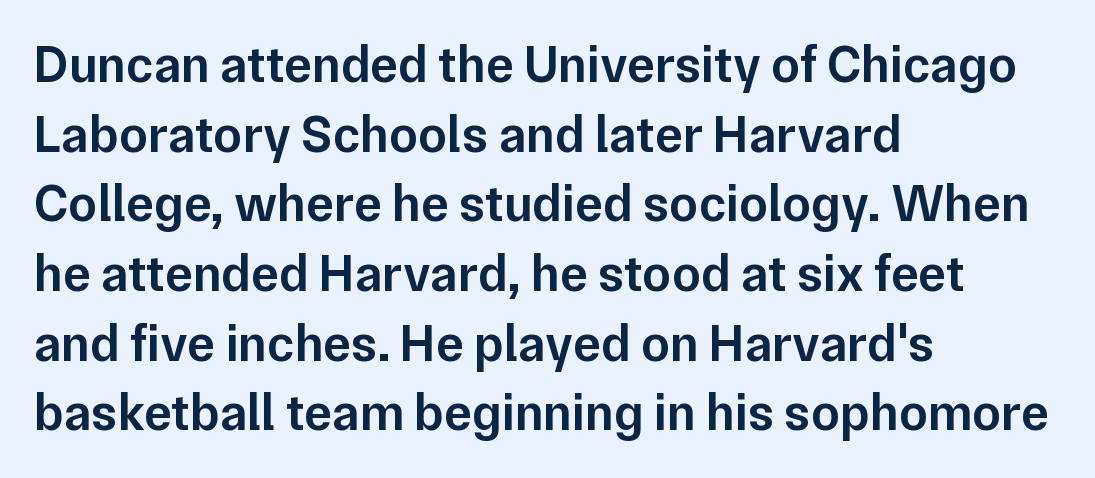
The zone under the glyphs is completely vacant. This is moderately heavy type, rendered in semibold. These lines are rendered in a variable-pitch font. The typesetter chose a ragged-right arrangement here. Typographically, this falls in the sans-serif category.
